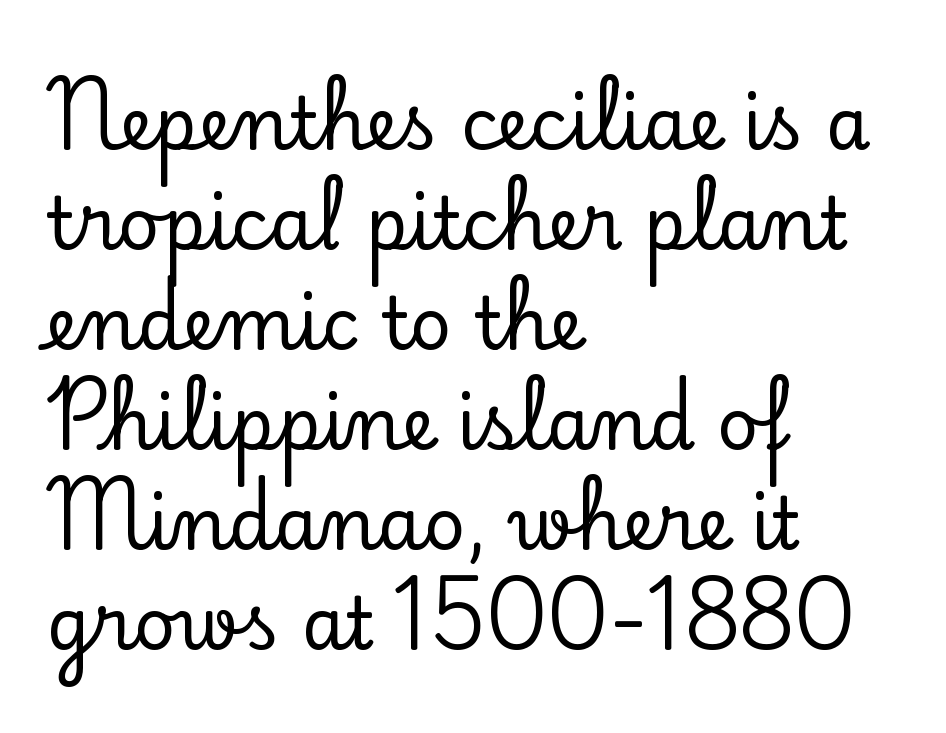
In terms of posture, this sample is upright. The line-height multiplier appears to be the usual default. Varying glyph widths throughout — classic text-font behaviour. The type is set solid horizontally, with unmodified tracking.
